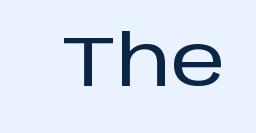
Q: Is the text italic (slanted)? A: No, it is upright.
Q: Is the typeface a serif or a sans-serif typeface? A: Sans-serif.
Q: Is the text underlined? A: No.
Q: Is the spacing between letters normal or unusually wide? A: Normal.
Q: Width (condensed, normal, or wide)? A: Normal.
Q: Stroke contrast? A: Low.
Q: x-height? A: Large.
Q: Monospaced? A: No.
